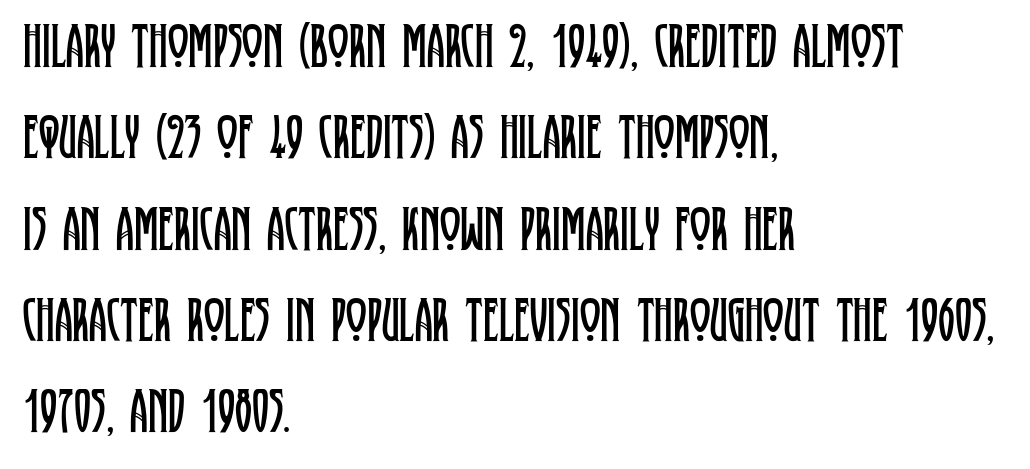
{"serif": "yes", "italic": "no", "bold": "no", "weight": "regular", "width": "condensed", "stroke_contrast": "low", "x_height": "large", "monospaced": "no", "underline": "no", "align": "left", "line_spacing": "normal", "line_spacing_ratio": 1.45, "letter_spacing": "normal", "letter_spacing_em": 0.0, "glyph_px": 63}
